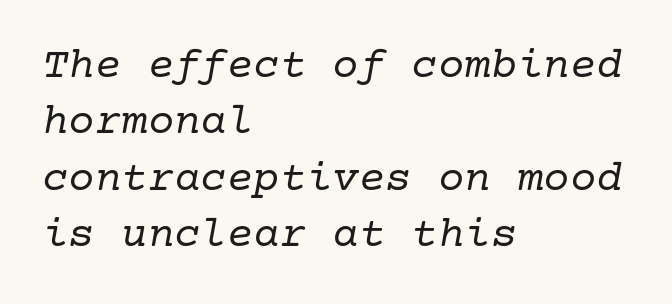
{"serif": "yes", "italic": "yes", "lean": "right", "slant_degrees": 10, "bold": "no", "weight": "regular", "width": "normal", "stroke_contrast": "low", "x_height": "medium", "underline": "no", "align": "left", "line_spacing": "normal", "line_spacing_ratio": 1.28, "letter_spacing": "normal", "letter_spacing_em": 0.0, "glyph_px": 44}
